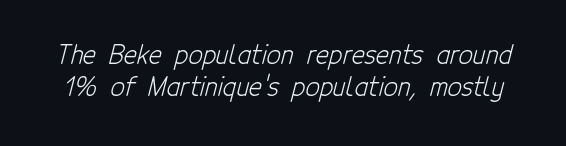
The image shows 25 px text type; set normal line spacing (1.28x), normal letter spacing, not underlined.
